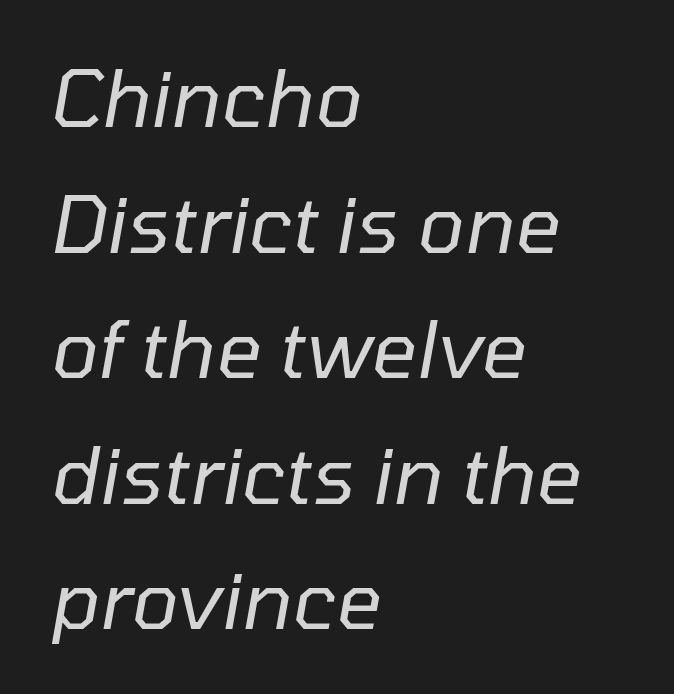
These lines keep a tight, regular rhythm from letter to letter. Character widths vary here, with narrow letters taking less room than wide ones. Horizontally, the lines are justified to the leading edge only. Stems and bowls with no extra thickness — not bold.
